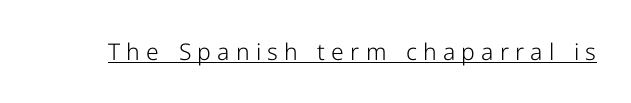
The image shows 23 px text type, upright; set unusually wide letter spacing (+0.27 em), underlined.
